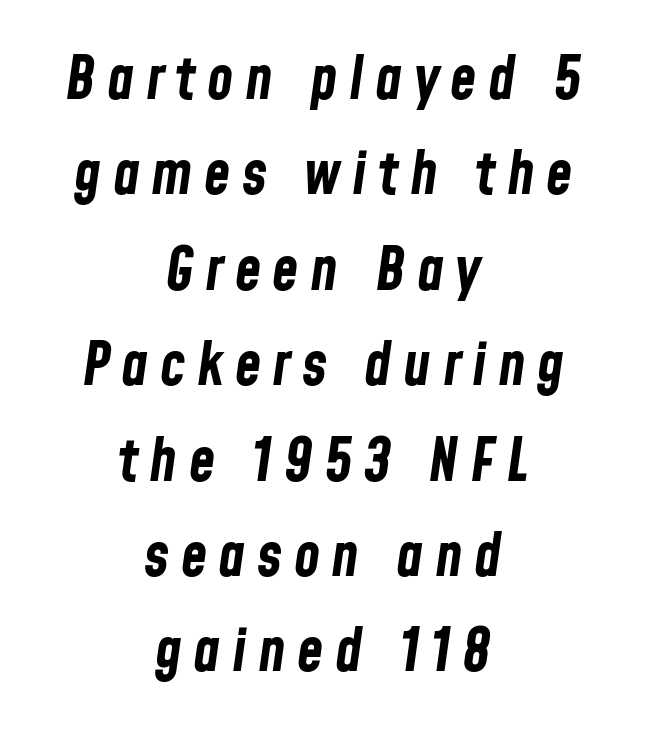
Underline: absent. These lines are rendered in a variable-pitch font. The face used here has the dense, thick strokes of a bold. The leading is moderate, giving the passage an even texture. Compared with ordinary roman type, these characters are visibly tilted.
